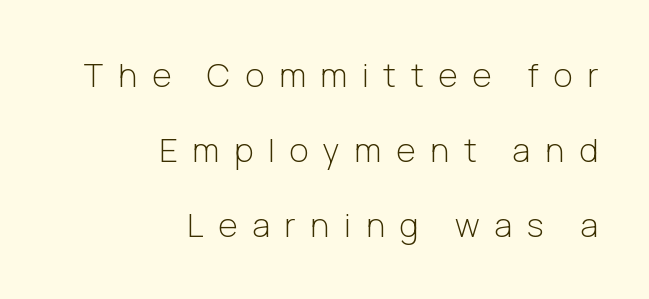
The image shows 33 px light sans-serif type, upright; set right-aligned, loose line spacing (2.28x), unusually wide letter spacing (+0.45 em), not underlined; low stroke contrast and a medium x-height.
